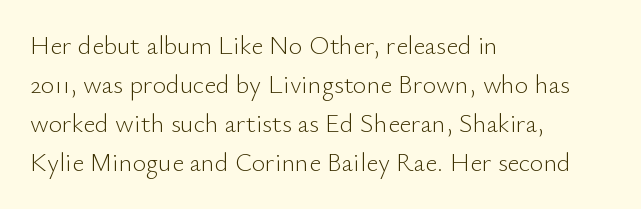
{"italic": "no", "bold": "no", "underline": "no", "align": "left", "line_spacing": "normal", "line_spacing_ratio": 1.5, "letter_spacing": "normal", "letter_spacing_em": 0.0, "glyph_px": 26}
